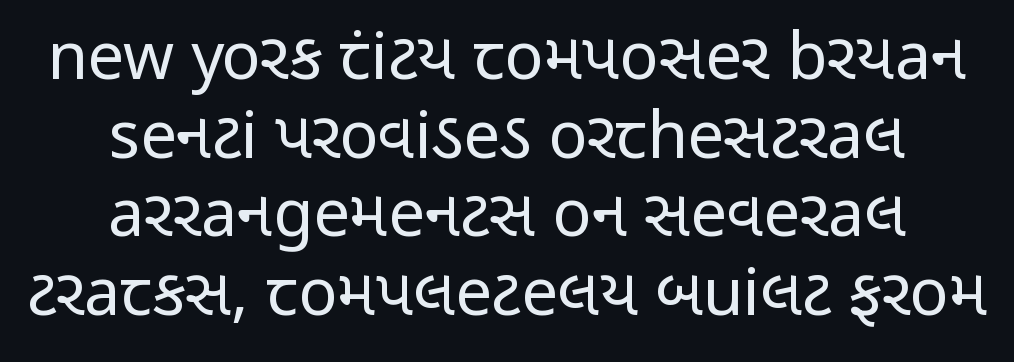
Q: Is the text bold? A: No.
Q: Is the text italic (slanted)? A: No, it is upright.
Q: Is the typeface a serif or a sans-serif typeface? A: Sans-serif.
Q: Is the text underlined? A: No.
Q: How is the paragraph aligned? A: Centered.
Q: Is the spacing between letters normal or unusually wide? A: Normal.
Q: Width (condensed, normal, or wide)? A: Condensed.
Q: Stroke contrast? A: Low.
Q: x-height? A: Medium.
Q: Monospaced? A: No.
